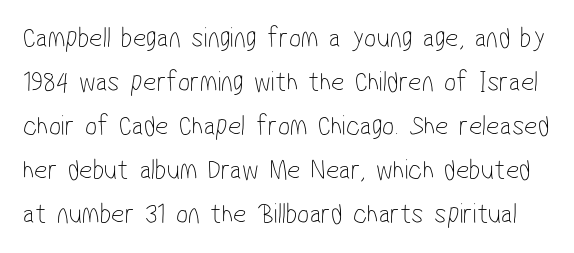
Q: Is the text bold? A: No.
Q: Is the typeface a serif or a sans-serif typeface? A: Sans-serif.
Q: Is the text underlined? A: No.
Q: Is the spacing between letters normal or unusually wide? A: Normal.
Q: Is the spacing between lines tight, normal or loose? A: Normal.
Q: Width (condensed, normal, or wide)? A: Condensed.
Q: Stroke contrast? A: Low.
Q: x-height? A: Medium.
Q: Monospaced? A: No.
